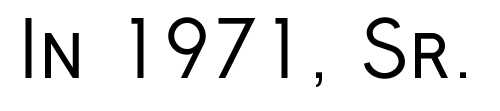
Q: Is the text bold? A: No.
Q: Is the text italic (slanted)? A: No, it is upright.
Q: Is the typeface a serif or a sans-serif typeface? A: Sans-serif.
Q: Is the text underlined? A: No.
Q: Is the spacing between letters normal or unusually wide? A: Normal.
Q: Width (condensed, normal, or wide)? A: Condensed.
Q: Stroke contrast? A: Low.
Q: x-height? A: Medium.
Q: Monospaced? A: No.
